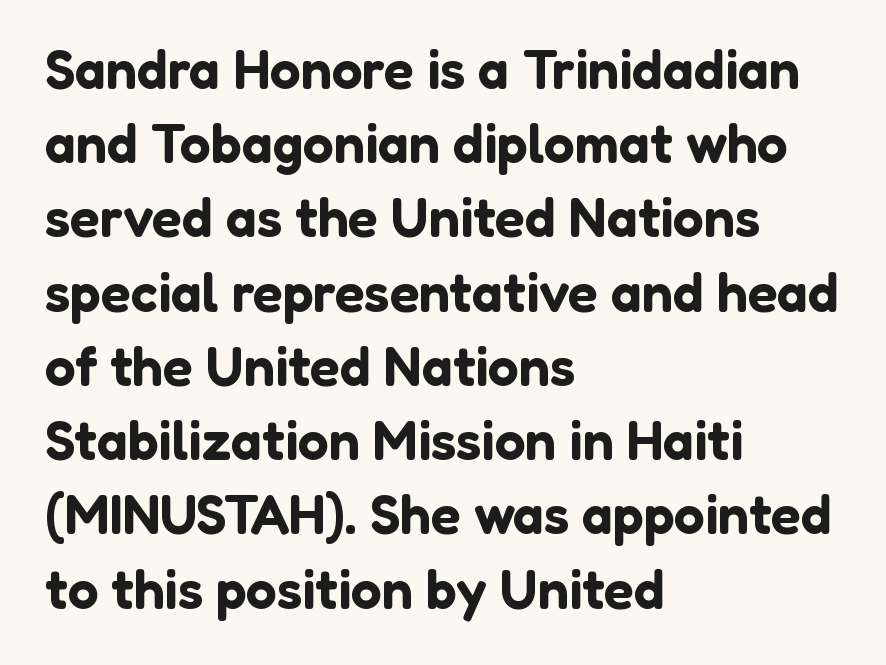
These lines are rendered in a variable-pitch font. The strip under each line holds only bare page. A student would call this left alignment; a typographer would say flush left, rag right. A roman cut, with each character standing at attention. Spacing between characters is what you'd get straight out of the box. The rendering shows plain stroke endings on the letterforms — a sans-serif design.
